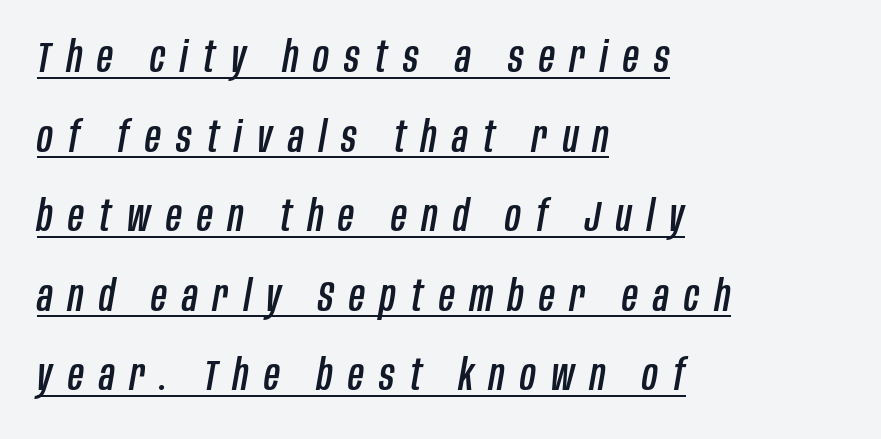
{"italic": "yes", "lean": "right", "slant_degrees": 10, "width": "condensed", "stroke_contrast": "low", "x_height": "large", "monospaced": "no", "underline": "yes", "align": "left", "line_spacing_ratio": 1.85, "letter_spacing": "wide", "letter_spacing_em": 0.36, "glyph_px": 43}
